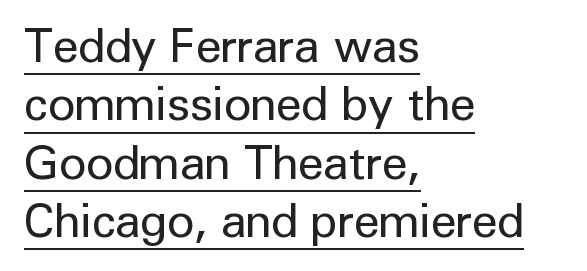
Vertical stems look standard width or narrower in stroke. Students, note that the glyphs here touch the page at normal intervals. Each line starts at the same left margin while the right side varies. Do the characters align in a grid? No, the font is proportional.
